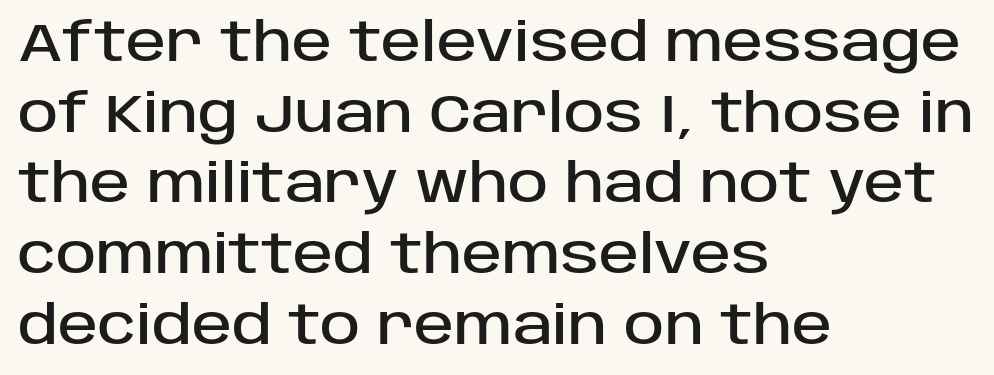
Q: Is the text italic (slanted)? A: No, it is upright.
Q: Is the typeface a serif or a sans-serif typeface? A: Sans-serif.
Q: Is the text underlined? A: No.
Q: How is the paragraph aligned? A: Left-aligned.
Q: Is the spacing between letters normal or unusually wide? A: Normal.
Q: Is the spacing between lines tight, normal or loose? A: Normal.
Q: Width (condensed, normal, or wide)? A: Normal.
Q: Stroke contrast? A: Low.
Q: x-height? A: Large.
Q: Monospaced? A: No.
